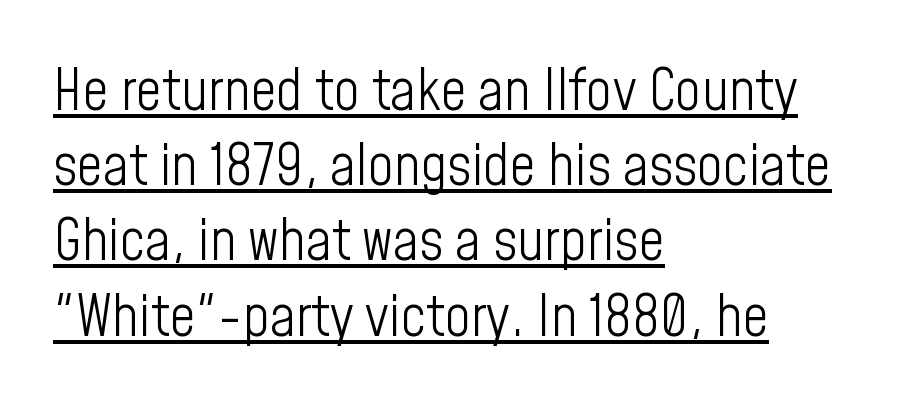
{"serif": "no", "italic": "no", "bold": "no", "weight": "light", "width": "condensed", "stroke_contrast": "low", "x_height": "medium", "monospaced": "no", "underline": "yes", "align": "left", "line_spacing": "normal", "line_spacing_ratio": 1.32, "letter_spacing": "normal", "letter_spacing_em": 0.0, "glyph_px": 57}
